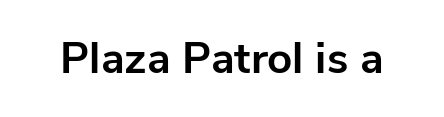
The image shows 44 px bold sans-serif type, upright; set normal letter spacing, not underlined; low stroke contrast and a medium x-height.
